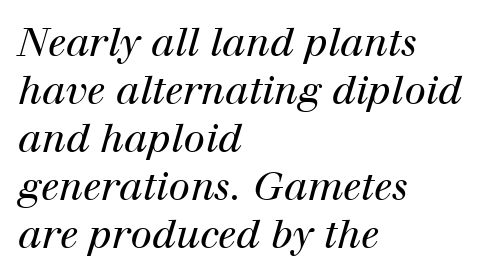
Q: Is the text bold? A: No.
Q: Is the text italic (slanted)? A: Yes, it leans right by about 12 degrees.
Q: Is the typeface a serif or a sans-serif typeface? A: Serif.
Q: Is the text underlined? A: No.
Q: How is the paragraph aligned? A: Left-aligned.
Q: Is the spacing between letters normal or unusually wide? A: Normal.
Q: Width (condensed, normal, or wide)? A: Normal.
Q: Stroke contrast? A: High.
Q: x-height? A: Medium.
Q: Monospaced? A: No.
